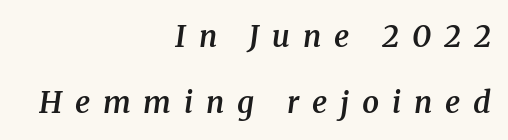
The image shows 30 px semibold serif type, italic (leaning right); set right-aligned, loose line spacing (2.21x), unusually wide letter spacing (+0.43 em), not underlined; medium stroke contrast and a medium x-height.
